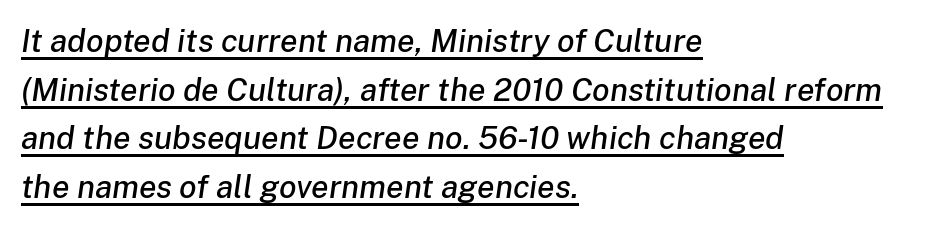
The image shows 32 px text type, italic (leaning right); set left-aligned, normal line spacing (1.52x), normal letter spacing, underlined; low stroke contrast and a medium x-height.
